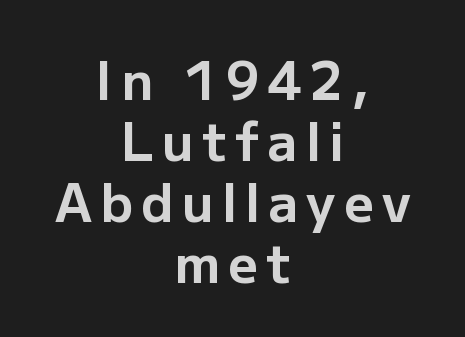
The image shows 52 px bold sans-serif type, upright; set centered, line spacing 1.17x, not underlined; low stroke contrast and a medium x-height.
